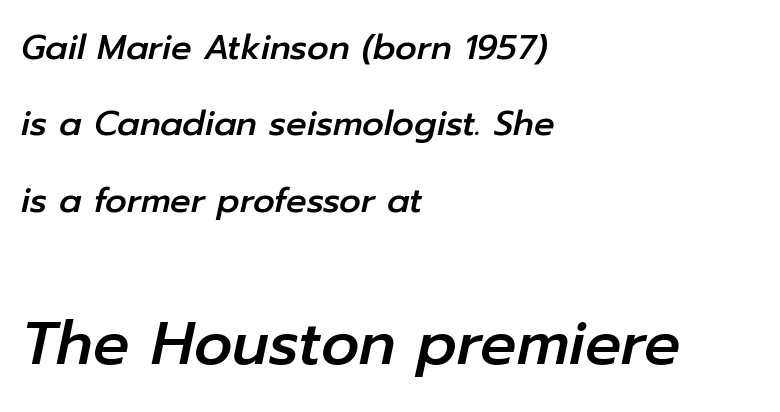
{"italic": "yes", "lean": "right", "slant_degrees": 12, "width": "normal", "stroke_contrast": "low", "x_height": "medium", "monospaced": "no", "underline": "no", "align": "left", "line_spacing": "loose", "line_spacing_ratio": 2.25, "letter_spacing": "normal", "letter_spacing_em": 0.0, "larger_block": "second", "size_ratio": 1.76, "glyph_px": 60}
